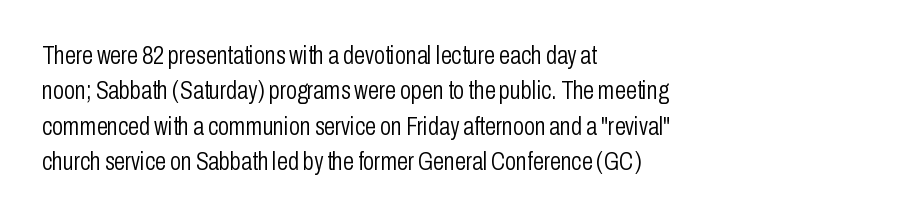
Q: Is the text bold? A: No.
Q: Is the text italic (slanted)? A: No, it is upright.
Q: Is the text underlined? A: No.
Q: How is the paragraph aligned? A: Left-aligned.
Q: Is the spacing between letters normal or unusually wide? A: Normal.
Q: Is the spacing between lines tight, normal or loose? A: Normal.
